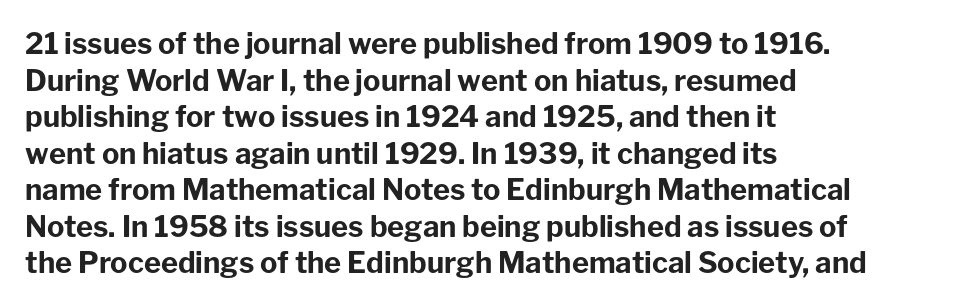
The image shows 29 px bold sans-serif type, upright; set left-aligned, normal line spacing (1.26x), normal letter spacing, not underlined; low stroke contrast and a medium x-height.
